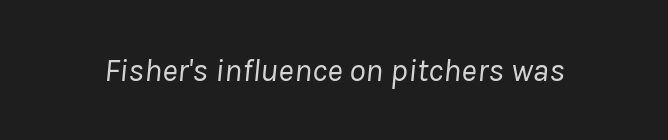
The image shows 33 px regular-weight type, italic (leaning right); set normal letter spacing, not underlined; low stroke contrast and a medium x-height.
